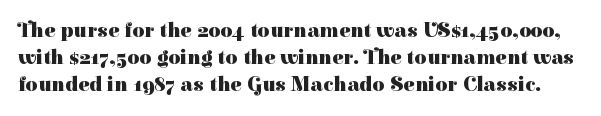
This sample uses plain, unmodified letter spacing. Nope, not italic — everything's standing straight. Typographic density is high because the face is bold. One glance says typical: line gaps are just what's usual. The foot of each line stays bare and open.
